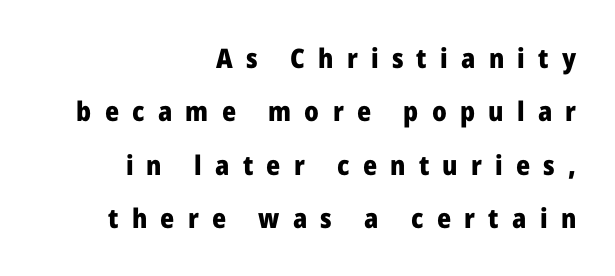
Q: Is the text bold? A: Yes.
Q: Is the text italic (slanted)? A: No, it is upright.
Q: Is the text underlined? A: No.
Q: How is the paragraph aligned? A: Right-aligned.
Q: Is the spacing between letters normal or unusually wide? A: Unusually wide.
Q: Is the spacing between lines tight, normal or loose? A: Loose.
